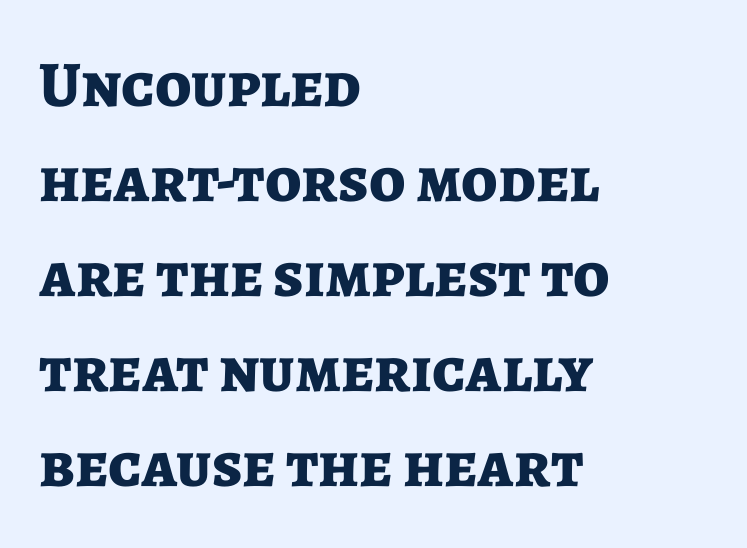
Q: Is the text bold? A: Yes.
Q: Is the text italic (slanted)? A: No, it is upright.
Q: Is the typeface a serif or a sans-serif typeface? A: Sans-serif.
Q: Is the text underlined? A: No.
Q: How is the paragraph aligned? A: Left-aligned.
Q: Is the spacing between letters normal or unusually wide? A: Normal.
Q: Is the spacing between lines tight, normal or loose? A: Normal.
Q: Width (condensed, normal, or wide)? A: Normal.
Q: Stroke contrast? A: Low.
Q: x-height? A: Medium.
Q: Monospaced? A: No.
